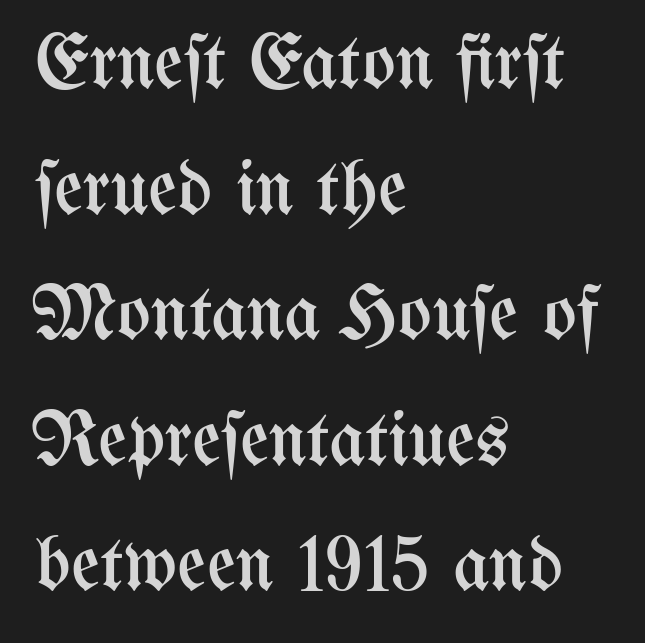
The letters look calm and open, with moderate or lighter stems. Spacing verdict: proportional, widths tailored to each character. If you drew a line through each stem, it would be perfectly vertical. The text block is weighted toward the left margin, trailing off unevenly rightward.
